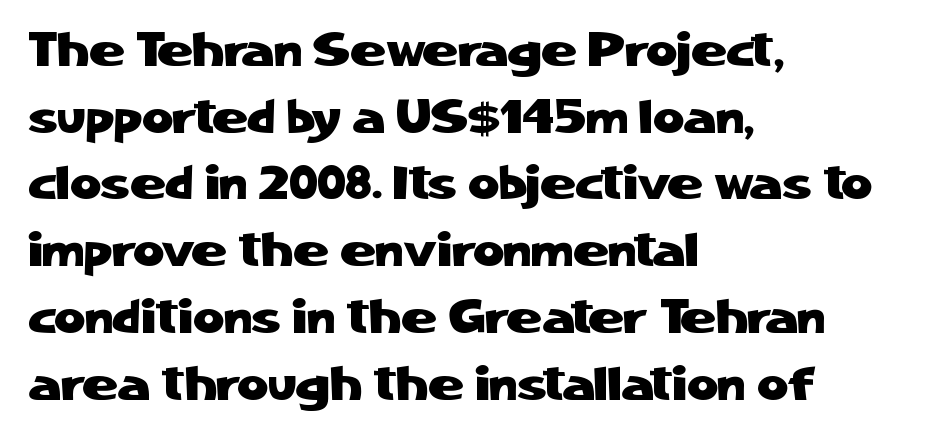
The image shows 48 px sans-serif type, upright; set left-aligned, normal line spacing (1.39x), normal letter spacing, not underlined; low stroke contrast and a medium x-height.
